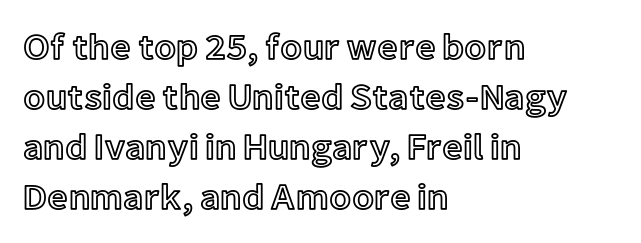
You can tell it's not italic because the verticals are truly vertical. The line texture is even and compact thanks to regular tracking. The passage is arranged the way most books set body copy — flush left. Unmarked baselines from the first word to the last. Is this a fixed-width face? No — the glyphs have proportional, varying widths.
